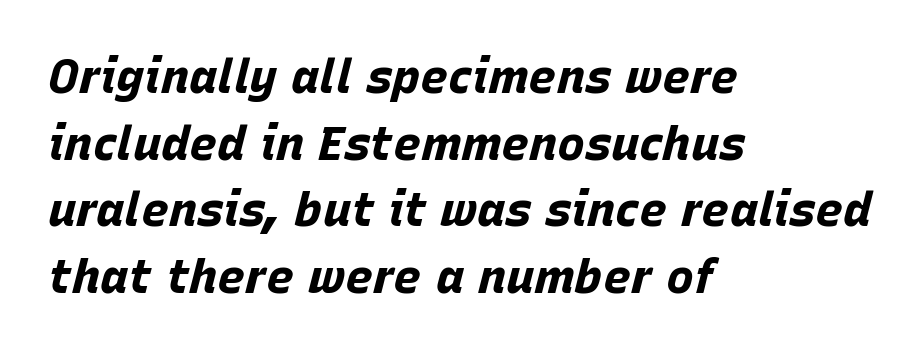
Q: Is the text bold? A: Yes.
Q: Is the text italic (slanted)? A: Yes, it leans right by about 15 degrees.
Q: Is the text underlined? A: No.
Q: How is the paragraph aligned? A: Left-aligned.
Q: Is the spacing between letters normal or unusually wide? A: Normal.
Q: Is the spacing between lines tight, normal or loose? A: Normal.
Q: Width (condensed, normal, or wide)? A: Normal.
Q: Stroke contrast? A: Low.
Q: x-height? A: Large.
Q: Monospaced? A: No.
